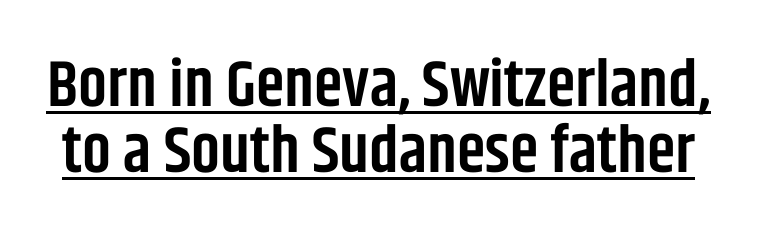
{"serif": "no", "italic": "no", "bold": "semi", "weight": "semibold", "width": "condensed", "stroke_contrast": "low", "x_height": "large", "monospaced": "no", "underline": "yes", "line_spacing": "tight", "line_spacing_ratio": 1.02, "letter_spacing": "normal", "letter_spacing_em": 0.0, "glyph_px": 65}
